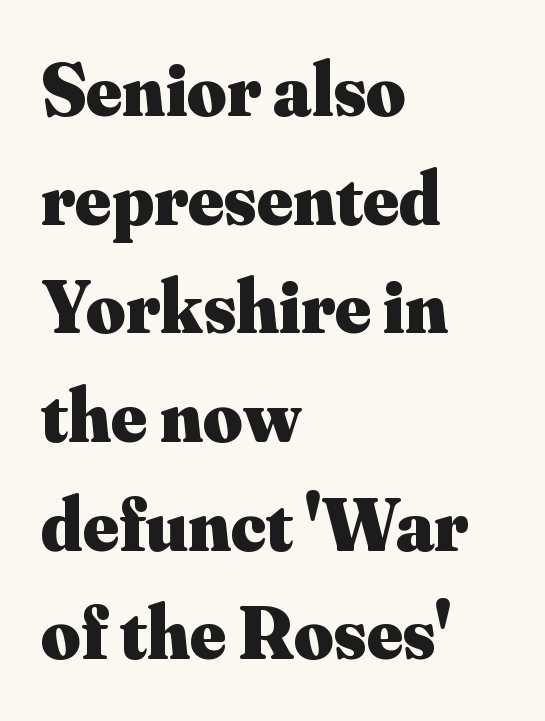
The image shows 76 px heavy serif type, upright; set left-aligned, normal line spacing (1.43x), normal letter spacing, not underlined; medium stroke contrast and a small x-height.
